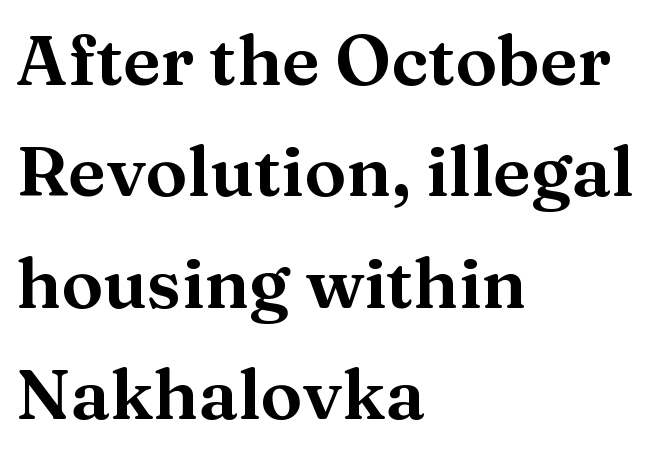
Each letter keeps its own natural width here, so spacing adapts to shape. Here the glyphs are tracked normally, forming tight word shapes. Regarding serifs, this sample has them. In terms of leading, this rendering sits right in the middle. This rendering features lettering with no underline.
